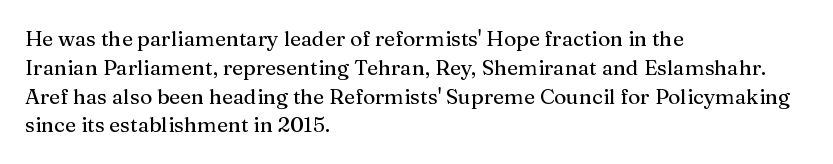
{"italic": "no", "underline": "no", "align": "left", "line_spacing": "normal", "line_spacing_ratio": 1.37, "letter_spacing": "normal", "letter_spacing_em": 0.0, "glyph_px": 21}
